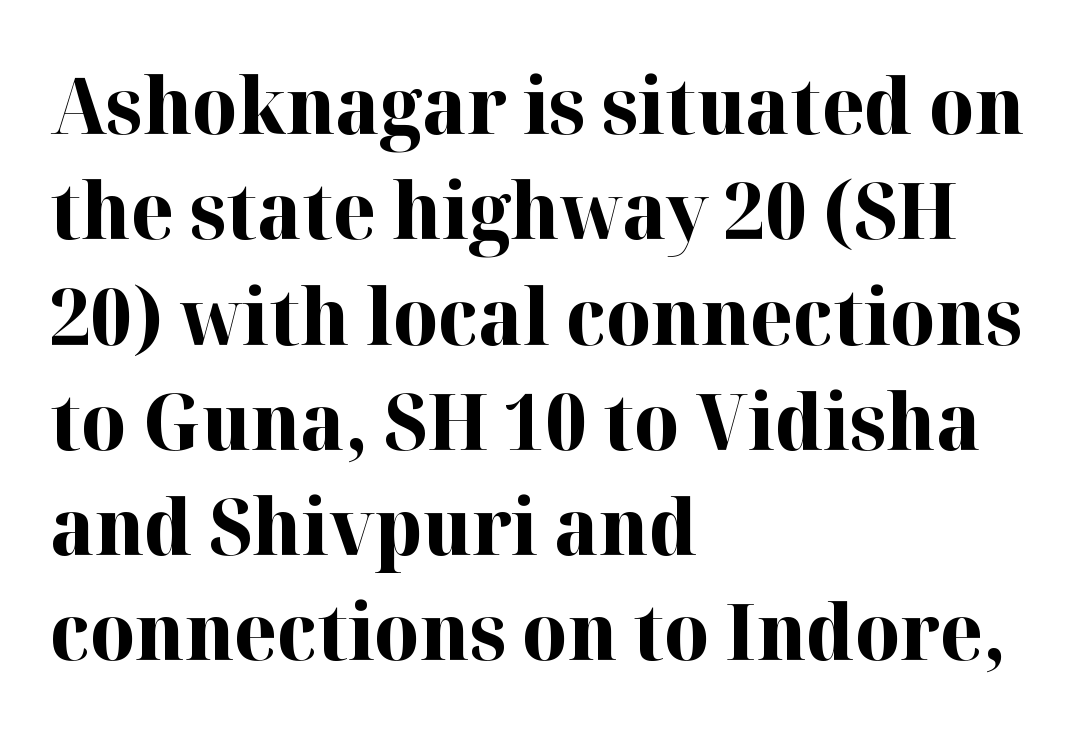
{"serif": "yes", "italic": "no", "bold": "yes", "weight": "bold", "width": "normal", "stroke_contrast": "high", "x_height": "medium", "monospaced": "no", "underline": "no", "align": "left", "line_spacing": "normal", "line_spacing_ratio": 1.35, "letter_spacing": "normal", "letter_spacing_em": 0.0, "glyph_px": 78}
